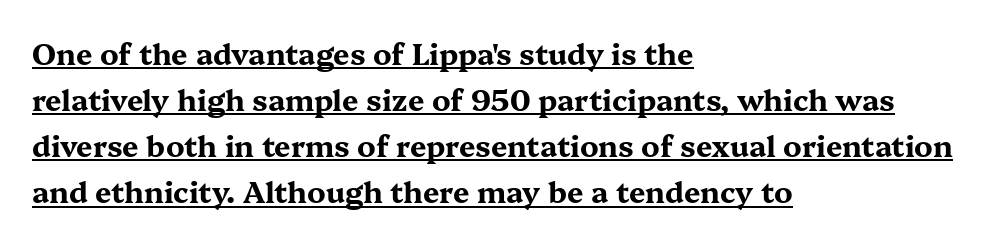
The image shows 29 px bold, wide serif type, upright; set left-aligned, normal line spacing (1.59x), normal letter spacing, underlined; medium stroke contrast and a medium x-height.
